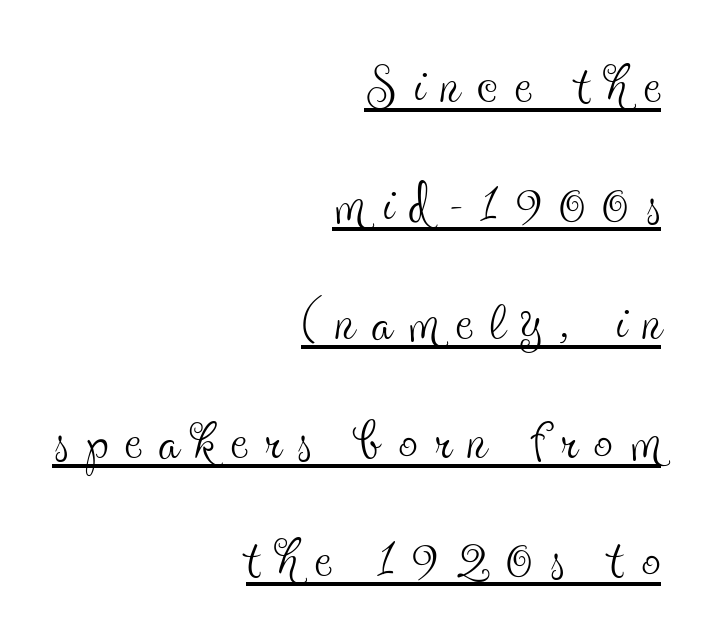
The face used here is proportionally spaced, like ordinary book or web type. Every word sits above its own underline. Honestly, the row spacing looks completely unremarkable. Notice how the passage keeps a crisp vertical edge on the right only. Vertical stems look standard width or narrower in stroke.
